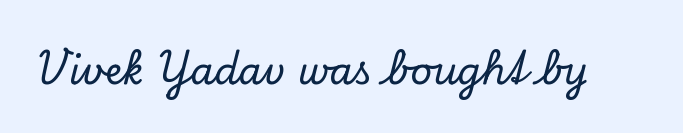
Q: Is the text italic (slanted)? A: Yes.
Q: Is the typeface a serif or a sans-serif typeface? A: Serif.
Q: Is the text underlined? A: No.
Q: Is the spacing between letters normal or unusually wide? A: Normal.
Q: Width (condensed, normal, or wide)? A: Normal.
Q: Stroke contrast? A: Low.
Q: x-height? A: Small.
Q: Monospaced? A: No.
